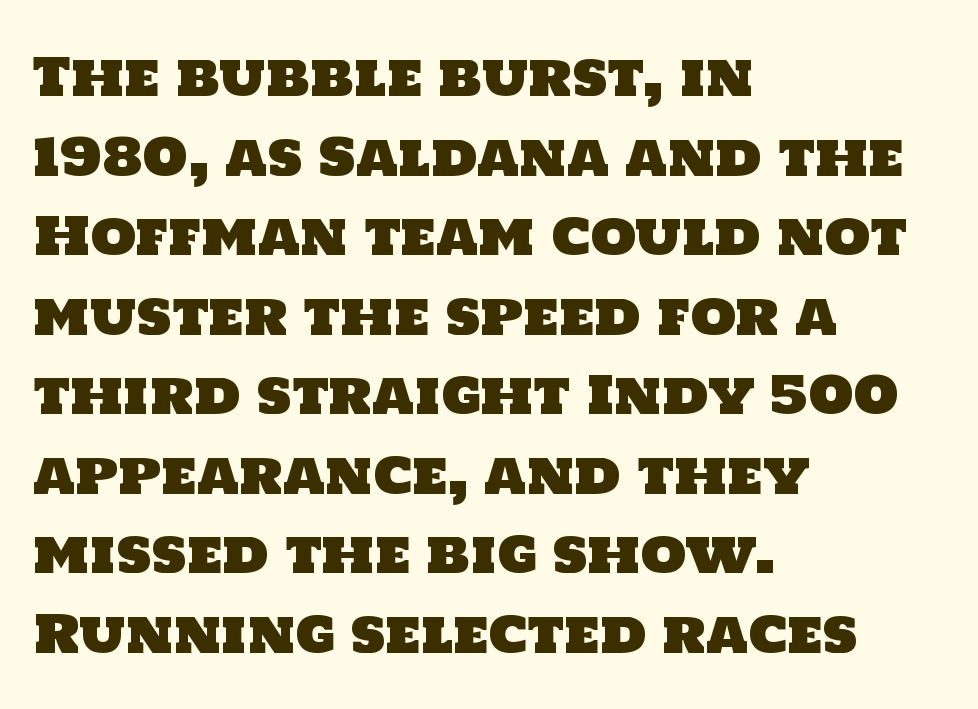
Letters rest on an invisible, unmarked baseline. Spacing verdict: proportional, widths tailored to each character. Nothing unusual about the tracking: characters are spaced as the font intends. Typeset ragged right — the left edge is the straight one. The leading is moderate, giving the passage an even texture. This rendering employs a face without finishing strokes, i.e., a sans-serif.
